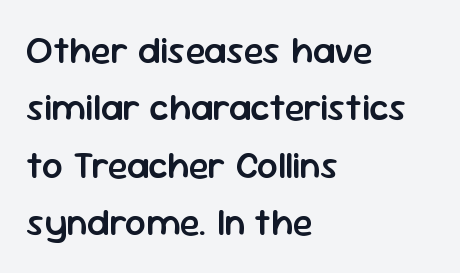
The image shows 37 px semibold sans-serif type, upright; set left-aligned, normal line spacing (1.55x), normal letter spacing, not underlined; low stroke contrast and a medium x-height.
